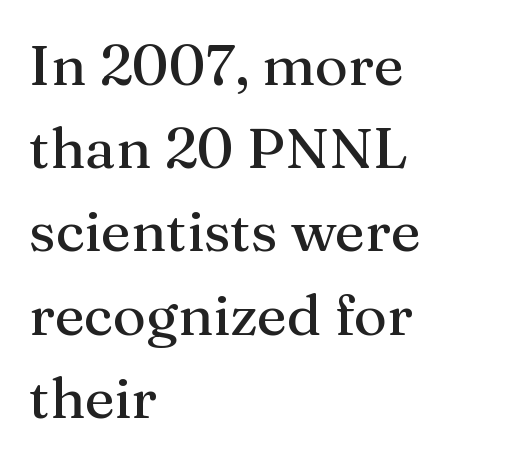
The image shows 57 px serif type, upright; set left-aligned, normal line spacing (1.46x), normal letter spacing, not underlined; medium stroke contrast and a medium x-height.
